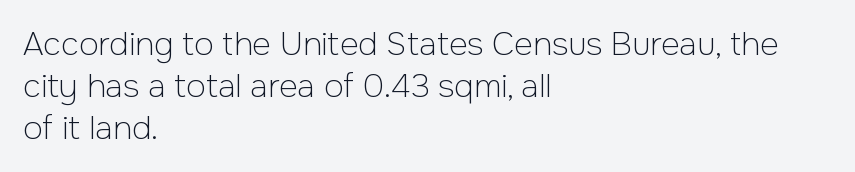
The letters stand straight up with perfectly vertical stems. The typesetter chose a ragged-right arrangement here. Each letter's strokes conclude bluntly, with no projecting serifs. Descenders are the only things crossing below the line.
